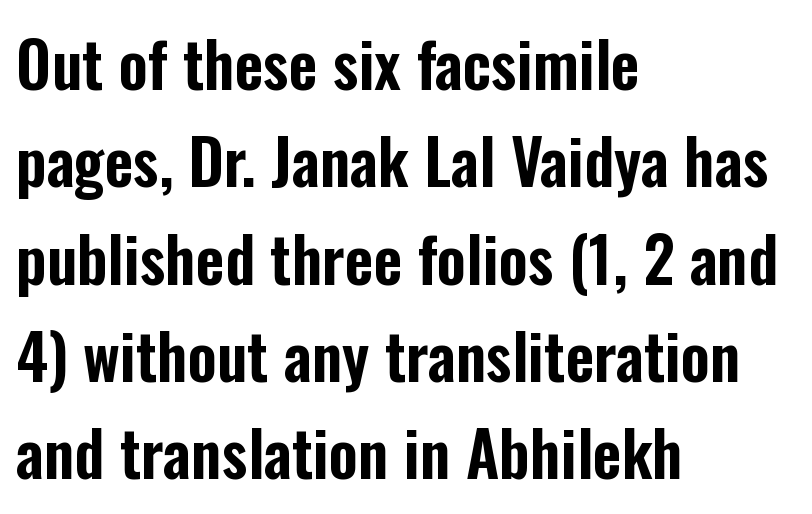
Q: Is the text italic (slanted)? A: No, it is upright.
Q: Is the typeface a serif or a sans-serif typeface? A: Sans-serif.
Q: Is the text underlined? A: No.
Q: How is the paragraph aligned? A: Left-aligned.
Q: Is the spacing between letters normal or unusually wide? A: Normal.
Q: Is the spacing between lines tight, normal or loose? A: Normal.
Q: Width (condensed, normal, or wide)? A: Condensed.
Q: Stroke contrast? A: Low.
Q: x-height? A: Medium.
Q: Monospaced? A: No.
